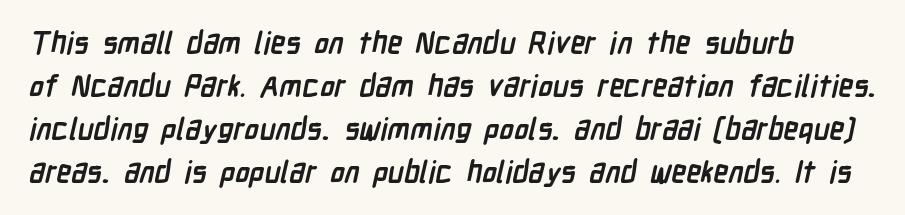
The rendering uses a moderate line-height, typical for paragraphs. Words float on clear page, feet unadorned. Short note: letters normally spaced. The rendering uses natural spacing where letterforms have individual widths. Regarding serifs, this sample does without them.
